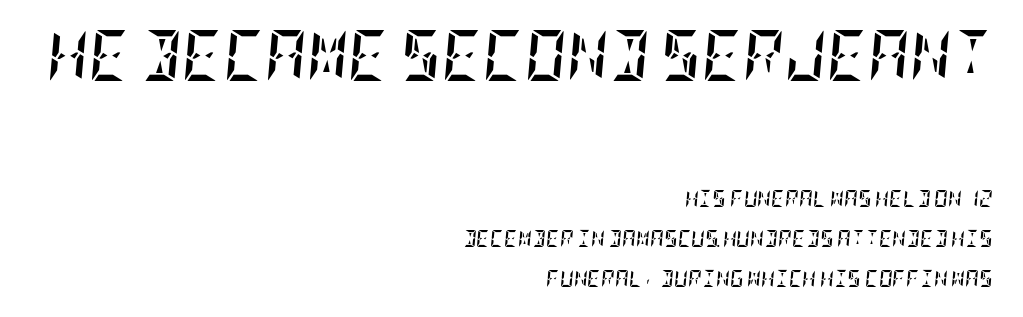
{"italic": "yes", "lean": "right", "slant_degrees": 5, "bold": "yes", "weight": "semibold", "width": "condensed", "stroke_contrast": "low", "x_height": "large", "underline": "no", "align": "right", "line_spacing": "loose", "line_spacing_ratio": 2.34, "letter_spacing": "normal", "letter_spacing_em": 0.0, "larger_block": "first", "size_ratio": 3.0, "glyph_px": 51}
